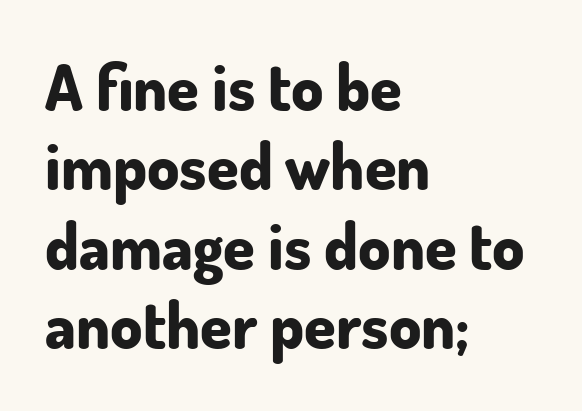
What stands out about the letter spacing? Nothing — it is the standard amount. Each letter keeps its own natural width here, so spacing adapts to shape. Note: no serifs on the glyphs. Caption: multi-line text, flush left, ragged right. The zone under the glyphs is completely vacant. It's the straight-up-and-down kind of type.
